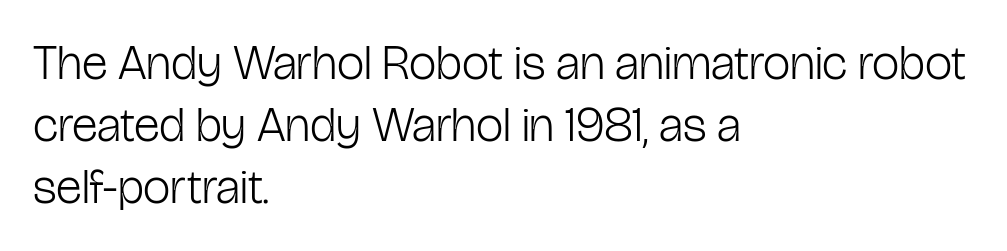
The image shows 49 px light, condensed sans-serif type, upright; set left-aligned, normal line spacing (1.27x), normal letter spacing, not underlined; low stroke contrast and a medium x-height.
